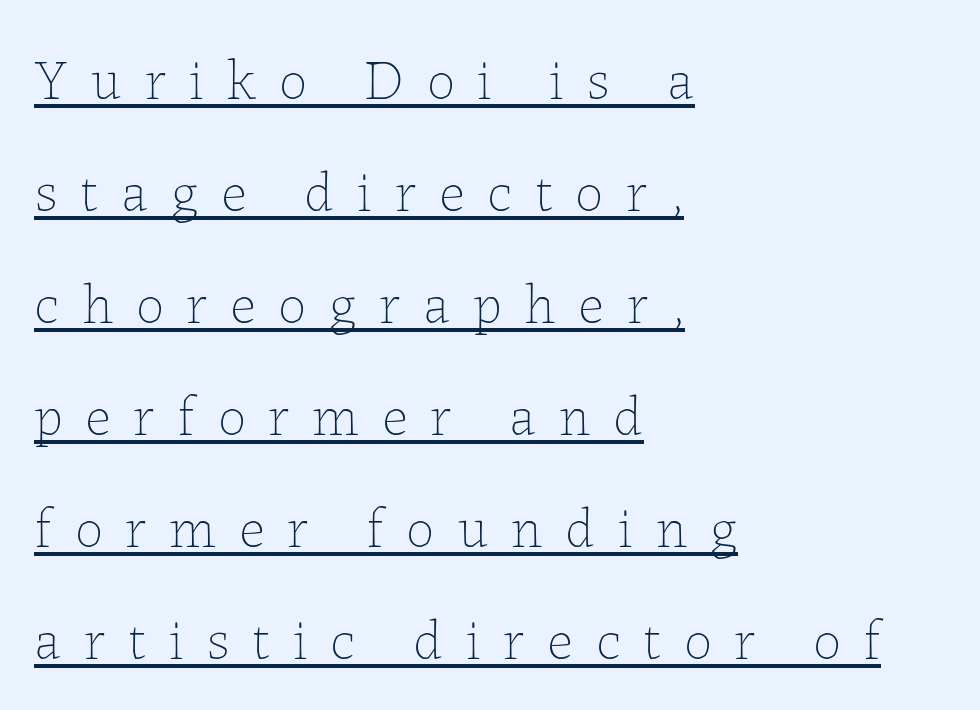
Q: Is the text bold? A: No.
Q: Is the text italic (slanted)? A: No, it is upright.
Q: Is the text underlined? A: Yes.
Q: How is the paragraph aligned? A: Left-aligned.
Q: Is the spacing between letters normal or unusually wide? A: Unusually wide.
Q: Is the spacing between lines tight, normal or loose? A: Loose.
Q: Width (condensed, normal, or wide)? A: Normal.
Q: Stroke contrast? A: Low.
Q: x-height? A: Medium.
Q: Monospaced? A: No.
